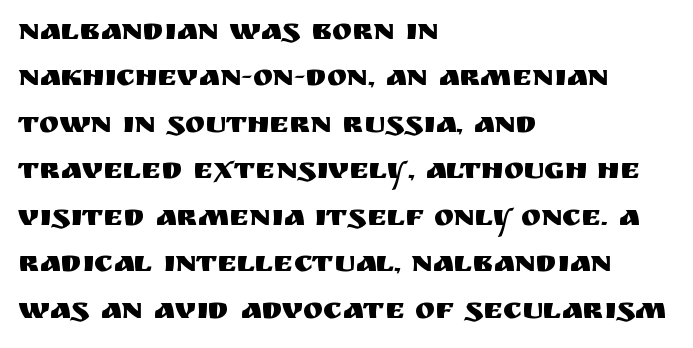
Q: Is the text italic (slanted)? A: No, it is upright.
Q: Is the typeface a serif or a sans-serif typeface? A: Sans-serif.
Q: Is the text underlined? A: No.
Q: How is the paragraph aligned? A: Left-aligned.
Q: Is the spacing between letters normal or unusually wide? A: Normal.
Q: Is the spacing between lines tight, normal or loose? A: Normal.
Q: Width (condensed, normal, or wide)? A: Normal.
Q: Stroke contrast? A: Medium.
Q: x-height? A: Large.
Q: Monospaced? A: No.
